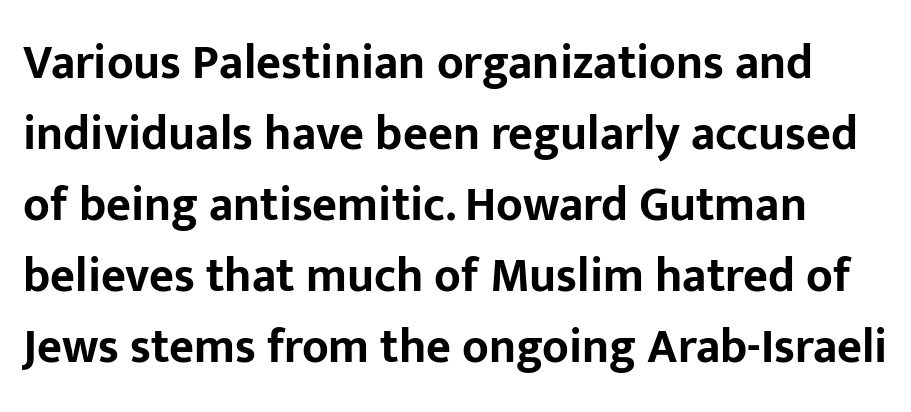
The image shows 48 px bold sans-serif type, upright; set normal line spacing (1.48x), normal letter spacing, not underlined; low stroke contrast and a medium x-height.
